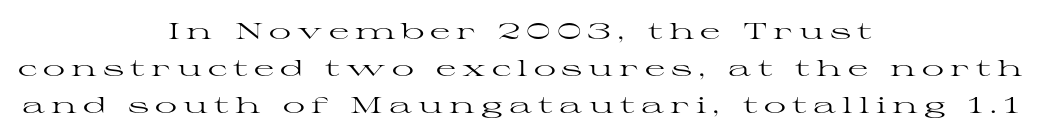
The typeface has the unassuming heft of standard copy or less. This is roman type, the default non-slanted kind. In terms of leading, this rendering sits right in the middle. Both edges are ragged and mirror each other, which tells us the setting is centered. Does extra space separate the letters? Yes, quite a lot of it.
